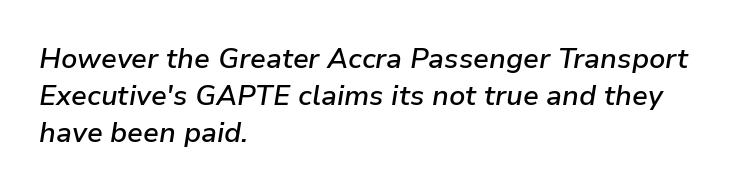
{"italic": "yes", "lean": "right", "slant_degrees": 9, "bold": "semi", "weight": "semibold", "width": "normal", "stroke_contrast": "low", "x_height": "medium", "monospaced": "no", "underline": "no", "align": "left", "line_spacing": "normal", "line_spacing_ratio": 1.32, "letter_spacing": "normal", "letter_spacing_em": 0.0, "glyph_px": 28}
